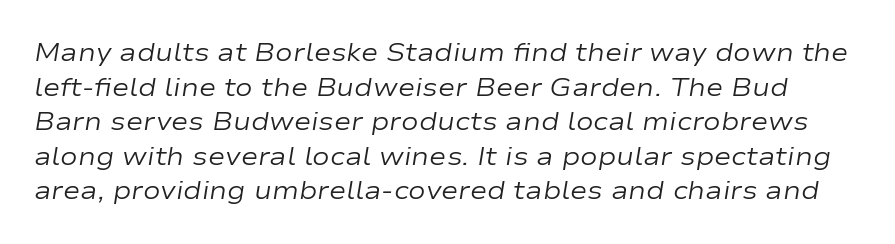
{"italic": "yes", "lean": "right", "slant_degrees": 9, "bold": "no", "underline": "no", "line_spacing": "normal", "line_spacing_ratio": 1.33, "letter_spacing": "normal", "letter_spacing_em": 0.0, "glyph_px": 26}
